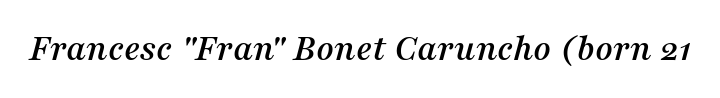
{"serif": "yes", "italic": "yes", "lean": "right", "slant_degrees": 16, "width": "normal", "stroke_contrast": "medium", "x_height": "medium", "monospaced": "no", "underline": "no", "letter_spacing": "normal", "letter_spacing_em": 0.0, "glyph_px": 38}
